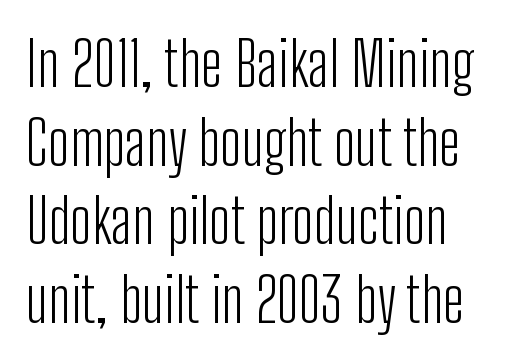
To sum up the face: it is a sans, with no serifs. These lines were composed using upright roman letters. The letters advance in unequal steps, a hallmark of proportional type. Honestly, the letter spacing is just normal — you wouldn't notice it.
